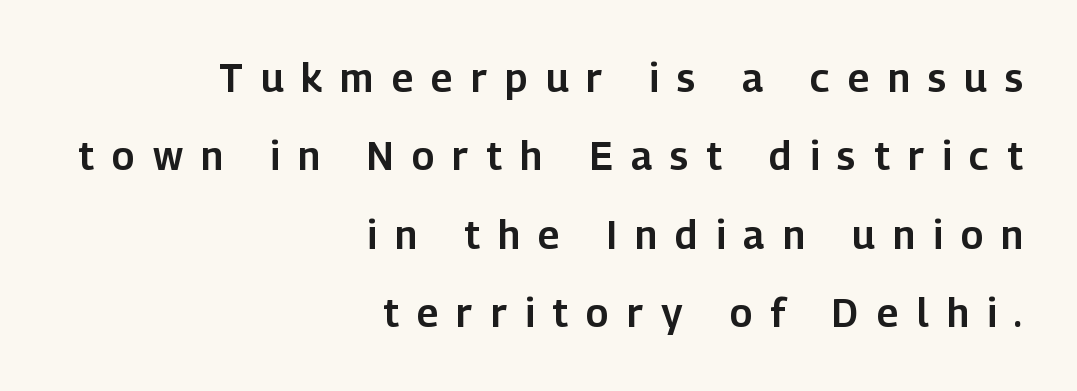
Vertical strokes here are truly vertical. The line texture is sparse and dotted thanks to wide tracking. Lines of text with bare space underneath. Rows of type keep a wide berth in the vertical direction. Leftover space on each line is placed entirely before the opening word. The rendering shows plain stroke endings on the letterforms — a sans-serif design.
